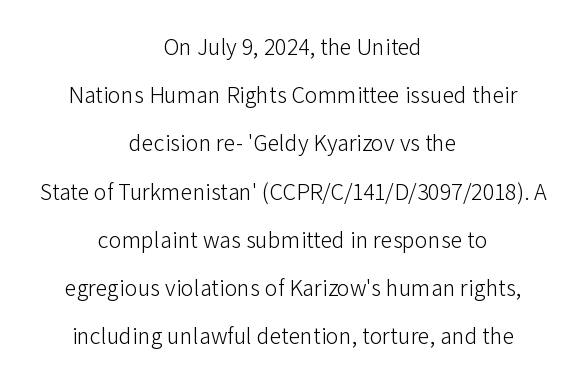
A great deal of white space separates one row of letters from the next. How are the letters spaced? Ordinarily, with no added tracking. Counters stay open thanks to moderate or lighter strokes. Underline: absent. Unlike italic type, these characters show no tilt at all.
